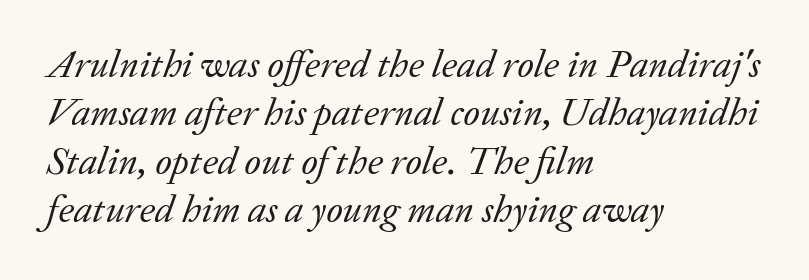
Q: Is the text bold? A: No.
Q: Is the text italic (slanted)? A: Yes, it leans right by about 20 degrees.
Q: Is the typeface a serif or a sans-serif typeface? A: Serif.
Q: Is the text underlined? A: No.
Q: How is the paragraph aligned? A: Left-aligned.
Q: Is the spacing between letters normal or unusually wide? A: Normal.
Q: Width (condensed, normal, or wide)? A: Normal.
Q: Stroke contrast? A: Low.
Q: x-height? A: Medium.
Q: Monospaced? A: No.
